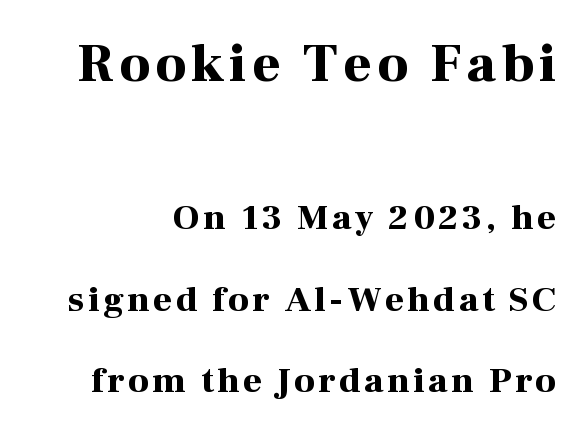
Q: Is the text bold? A: Yes.
Q: Is the text italic (slanted)? A: No, it is upright.
Q: Is the typeface a serif or a sans-serif typeface? A: Serif.
Q: Is the text underlined? A: No.
Q: Is the spacing between lines tight, normal or loose? A: Loose.
Q: Which block of text is set in a larger size, the first (top) or the second (bottom)? A: The first (top) one.
Q: Width (condensed, normal, or wide)? A: Normal.
Q: Stroke contrast? A: High.
Q: x-height? A: Medium.
Q: Monospaced? A: No.
